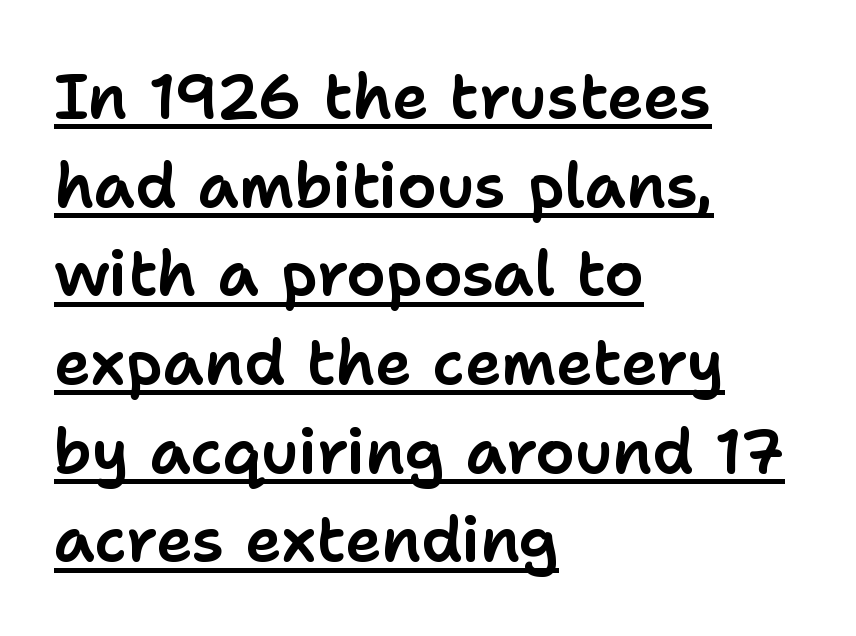
{"serif": "no", "italic": "no", "width": "normal", "stroke_contrast": "low", "x_height": "medium", "monospaced": "no", "underline": "yes", "align": "left", "line_spacing": "normal", "line_spacing_ratio": 1.43, "letter_spacing": "normal", "letter_spacing_em": 0.0, "glyph_px": 62}
